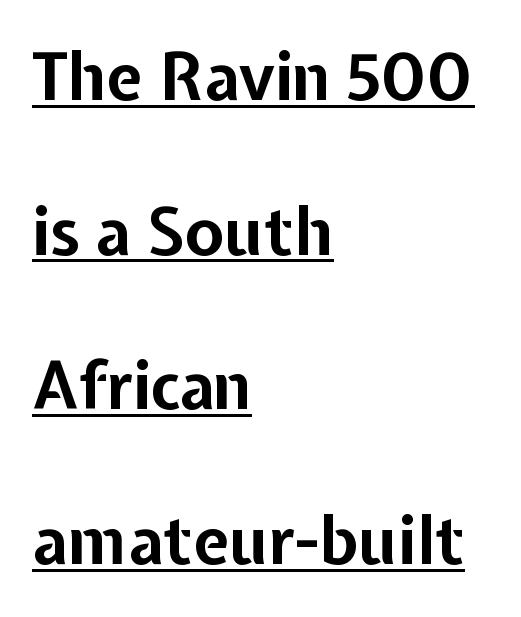
The image shows 65 px bold sans-serif type, upright; set left-aligned, loose line spacing (2.38x), normal letter spacing, underlined; low stroke contrast and a medium x-height.
